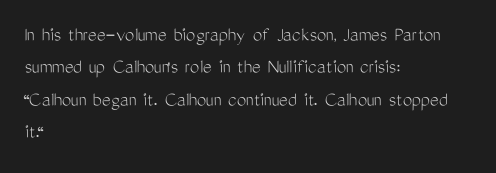
Q: Is the text bold? A: No.
Q: Is the text italic (slanted)? A: No, it is upright.
Q: Is the text underlined? A: No.
Q: How is the paragraph aligned? A: Left-aligned.
Q: Is the spacing between letters normal or unusually wide? A: Normal.
Q: Is the spacing between lines tight, normal or loose? A: Normal.
